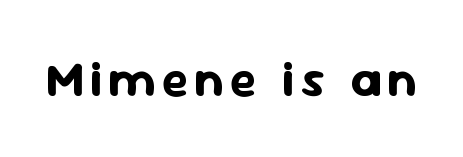
As a designer I'd log this as weight 700, bold. Proportional: the letters do not fall into vertical columns. Stroke terminals: plain, sans-serif. The typography opts for an upright posture over an oblique one.
